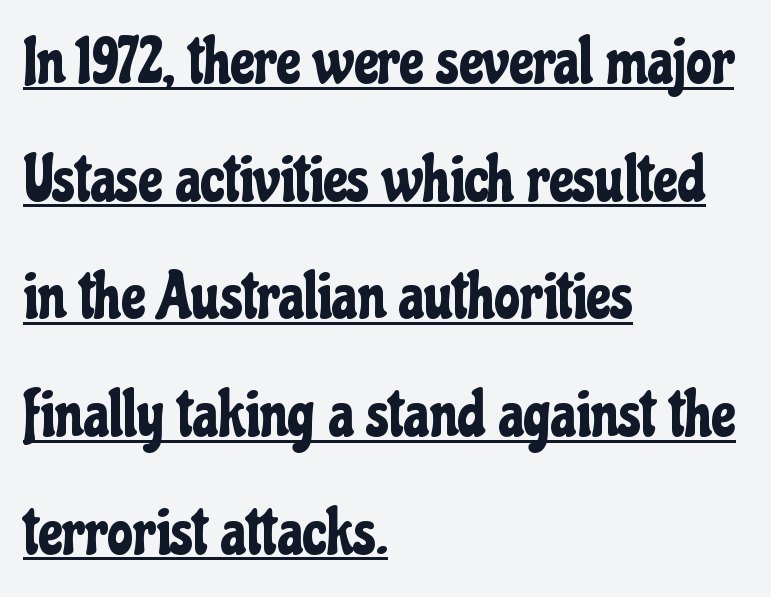
Q: Is the text italic (slanted)? A: No, it is upright.
Q: Is the typeface a serif or a sans-serif typeface? A: Sans-serif.
Q: Is the text underlined? A: Yes.
Q: How is the paragraph aligned? A: Left-aligned.
Q: Is the spacing between letters normal or unusually wide? A: Normal.
Q: Width (condensed, normal, or wide)? A: Condensed.
Q: Stroke contrast? A: Low.
Q: x-height? A: Medium.
Q: Monospaced? A: No.
